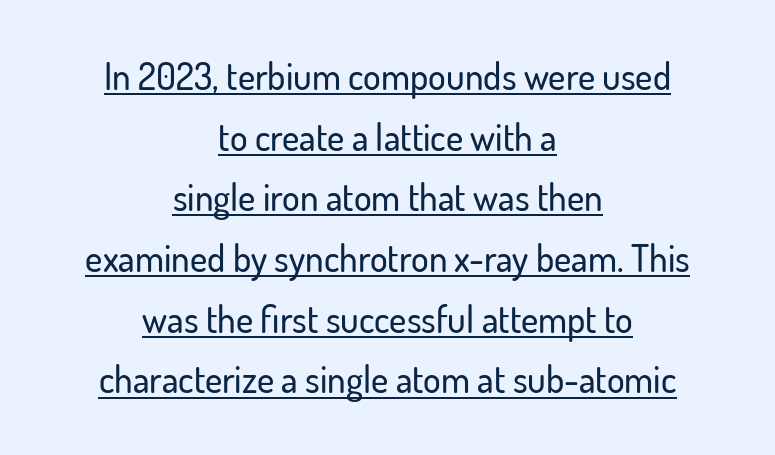
The image shows 37 px sans-serif type, upright; set centered, normal line spacing (1.64x), normal letter spacing, underlined; low stroke contrast and a small x-height.
